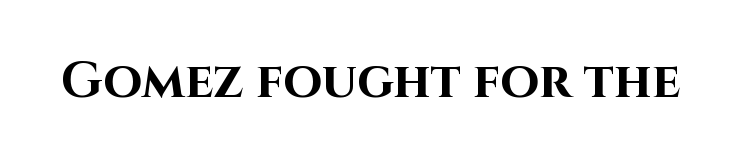
The image shows 50 px bold sans-serif type, upright; set normal letter spacing, not underlined; high stroke contrast and a large x-height.
